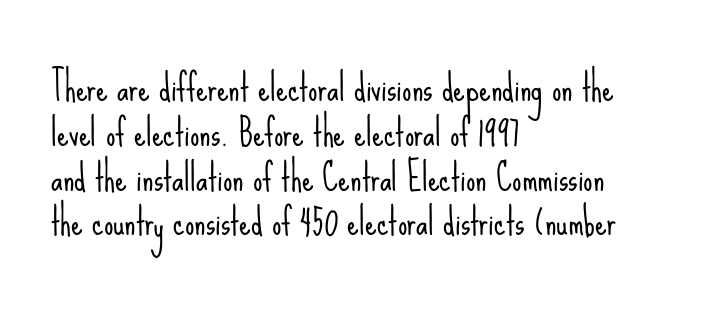
Is this a fixed-width face? No — the glyphs have proportional, varying widths. The type sits square on the baseline with zero lean. A student would call this left alignment; a typographer would say flush left, rag right. Quick note: underline off. You could call the tracking neutral — neither tight nor loose.
